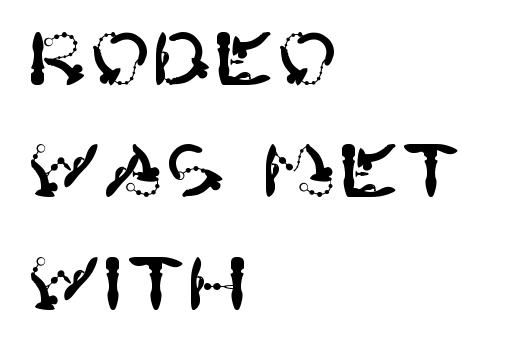
The image shows 74 px sans-serif type, upright; set left-aligned, normal line spacing (1.52x), normal letter spacing, not underlined; high stroke contrast and a large x-height.
